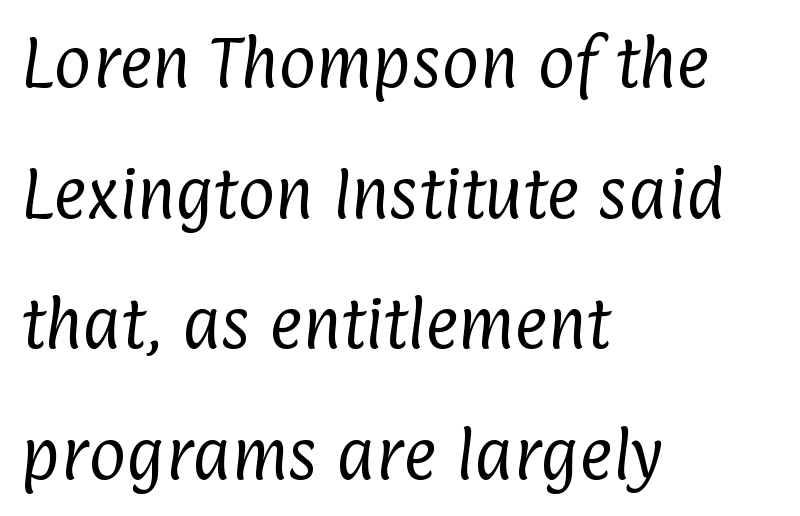
The space between consecutive lines is lavish. Is this a heavy cut? Hardly; it is regular or lighter. Line starts are locked; line ends wander. The glyphs are unaccompanied by any horizontal stroke below them. You can tell from the bare stems that sans-serif type was used.
